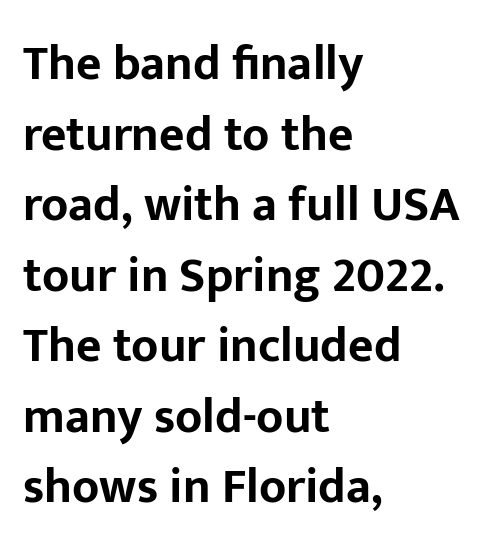
Set as a true bold cut, around the 700 mark. Serifs: no, the terminals of the letterforms are clean. Just letters on the line, the space beneath them empty. Quick note: interline space is typical. A student would call this left alignment; a typographer would say flush left, rag right. This sample uses plain, unmodified letter spacing.
